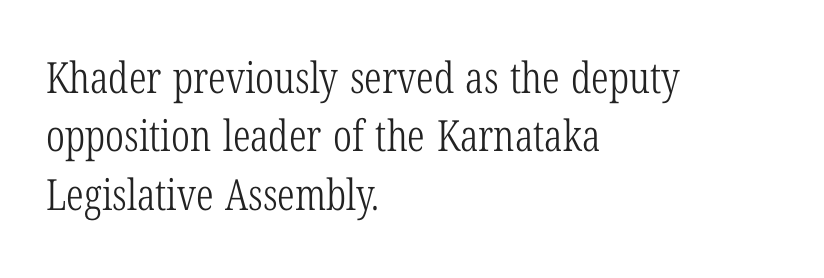
Each word holds together tightly as a unit, with standard inter-letter gaps. How would I describe the line gaps? Plain and ordinary. The specimen reads as upright at a glance. The compositor pushed each line to the left boundary. These lines are rendered in a variable-pitch font.
